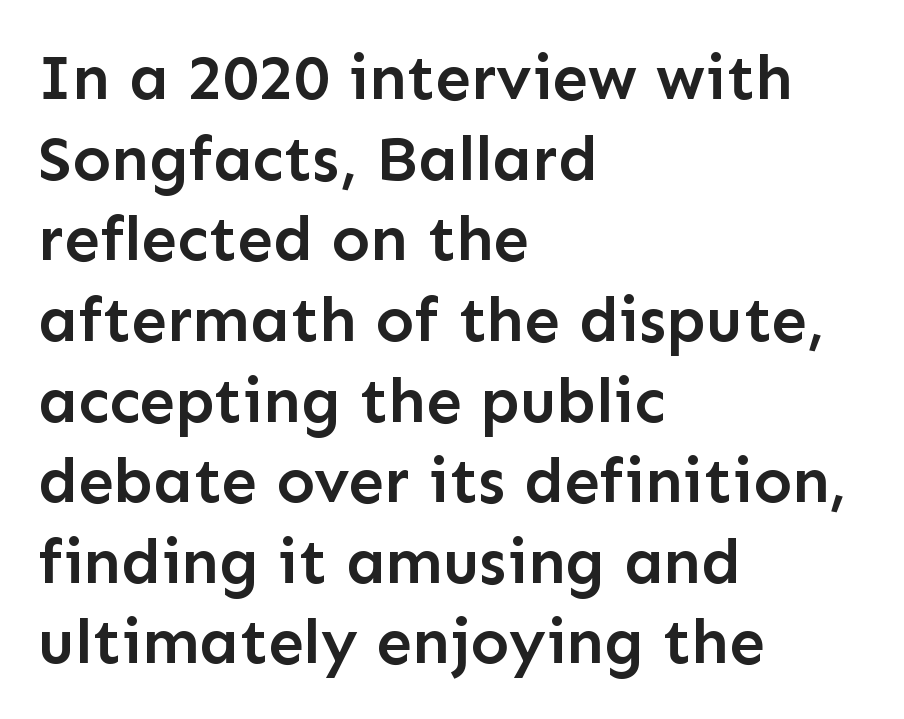
The image shows 64 px semibold sans-serif type, upright; set left-aligned, normal line spacing (1.26x), normal letter spacing, not underlined; low stroke contrast and a medium x-height.
